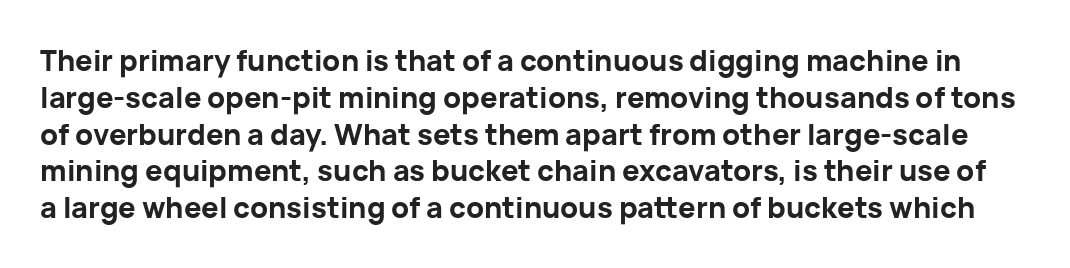
Q: Is the text bold? A: Yes.
Q: Is the text italic (slanted)? A: No, it is upright.
Q: Is the typeface a serif or a sans-serif typeface? A: Sans-serif.
Q: Is the text underlined? A: No.
Q: Is the spacing between letters normal or unusually wide? A: Normal.
Q: Is the spacing between lines tight, normal or loose? A: Normal.
Q: Width (condensed, normal, or wide)? A: Normal.
Q: Stroke contrast? A: Low.
Q: x-height? A: Medium.
Q: Monospaced? A: No.
